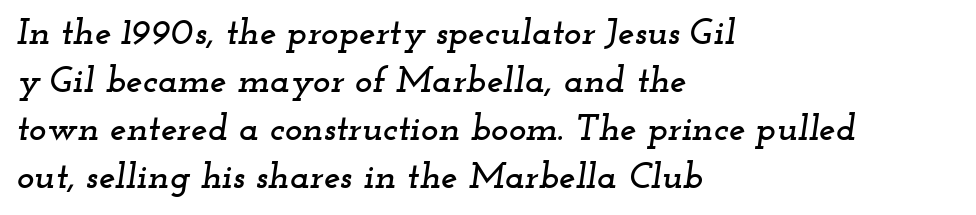
The image shows 37 px wide serif type, italic (leaning right); set left-aligned, normal line spacing (1.3x), normal letter spacing, not underlined; low stroke contrast and a small x-height.
